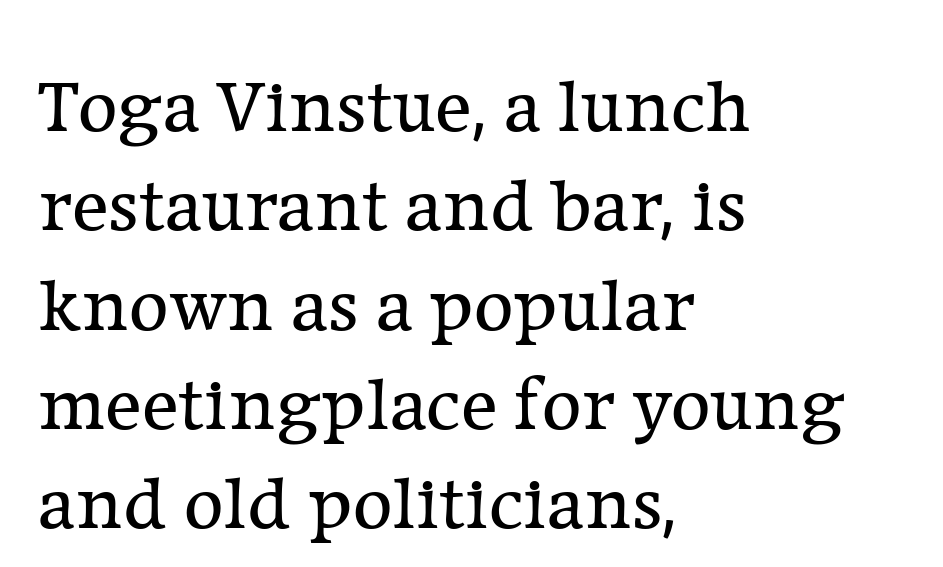
Bold? No — there's no thickening of the strokes. Plain, unruled lines of type. The specimen reads as upright at a glance. The line texture is even and compact thanks to regular tracking.
